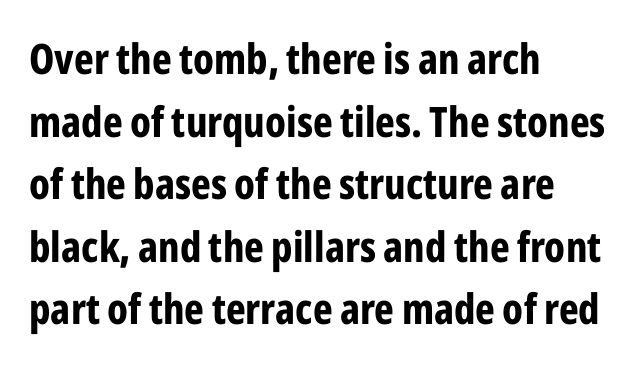
Q: Is the text bold? A: Yes.
Q: Is the text italic (slanted)? A: No, it is upright.
Q: Is the typeface a serif or a sans-serif typeface? A: Sans-serif.
Q: Is the text underlined? A: No.
Q: How is the paragraph aligned? A: Left-aligned.
Q: Is the spacing between letters normal or unusually wide? A: Normal.
Q: Is the spacing between lines tight, normal or loose? A: Normal.
Q: Width (condensed, normal, or wide)? A: Condensed.
Q: Stroke contrast? A: Low.
Q: x-height? A: Medium.
Q: Monospaced? A: No.
